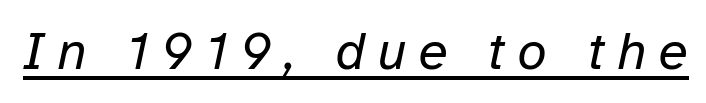
Q: Is the text bold? A: No.
Q: Is the text italic (slanted)? A: Yes, it leans right by about 12 degrees.
Q: Is the text underlined? A: Yes.
Q: Is the spacing between letters normal or unusually wide? A: Unusually wide.
Q: Width (condensed, normal, or wide)? A: Normal.
Q: Stroke contrast? A: Low.
Q: x-height? A: Medium.
Q: Monospaced? A: No.
